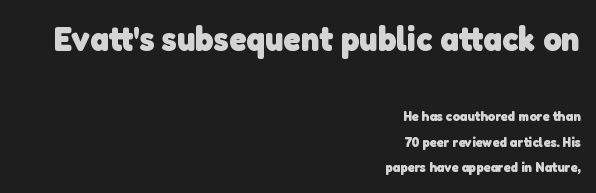
{"serif": "no", "bold": "yes", "weight": "heavy", "width": "normal", "stroke_contrast": "low", "x_height": "medium", "monospaced": "no", "underline": "no", "align": "right", "line_spacing_ratio": 1.81, "letter_spacing": "normal", "letter_spacing_em": 0.0, "larger_block": "first", "size_ratio": 2.5, "glyph_px": 35}
